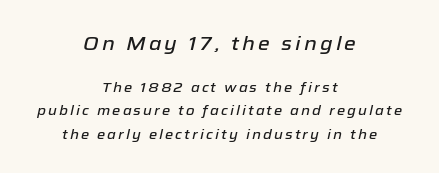
The image shows 20 px text type, italic (leaning right); set centered, normal line spacing (1.66x), not underlined; the first (top) block is 1.43x larger.
